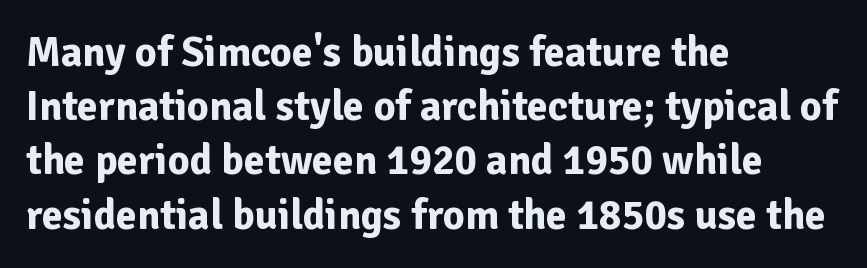
{"serif": "no", "italic": "no", "bold": "yes", "weight": "bold", "width": "normal", "stroke_contrast": "low", "x_height": "medium", "monospaced": "no", "underline": "no", "align": "left", "line_spacing": "normal", "line_spacing_ratio": 1.29, "letter_spacing": "normal", "letter_spacing_em": 0.0, "glyph_px": 42}
